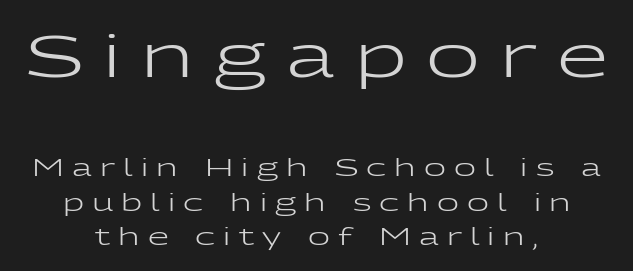
{"serif": "no", "italic": "no", "bold": "no", "weight": "regular", "width": "wide", "stroke_contrast": "low", "x_height": "medium", "monospaced": "no", "underline": "no", "align": "center", "line_spacing": "normal", "line_spacing_ratio": 1.45, "letter_spacing": "wide", "letter_spacing_em": 0.34, "larger_block": "first", "size_ratio": 2.46, "glyph_px": 59}
